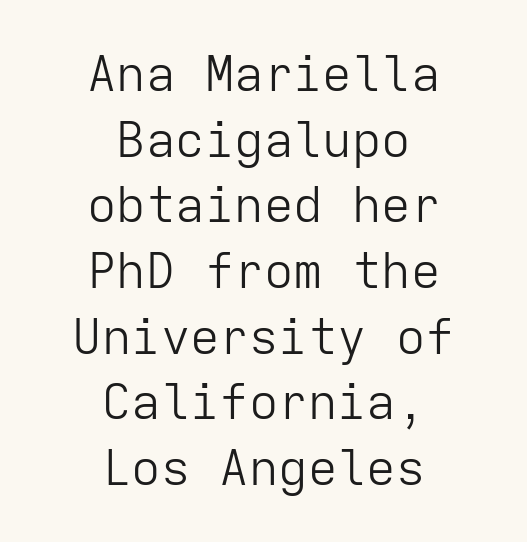
Is this a fixed-width face? Yes — each glyph sits in an identical cell. Classification — sans serif. Words float on clear page, feet unadorned. The typesetting does not lean heavy: it is not bold. Ascenders rise straight up at ninety degrees.
